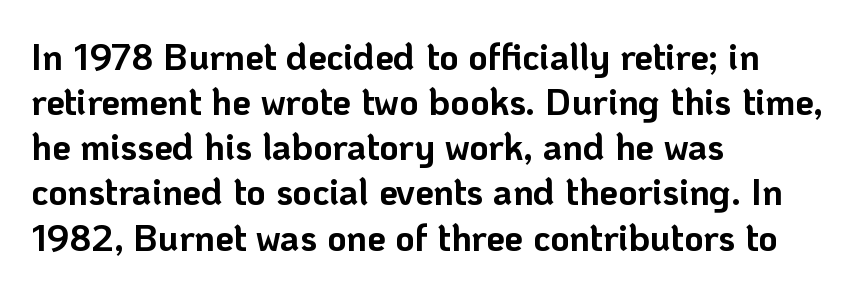
{"serif": "no", "italic": "no", "bold": "yes", "weight": "bold", "width": "normal", "stroke_contrast": "low", "x_height": "medium", "monospaced": "no", "underline": "no", "align": "left", "line_spacing_ratio": 1.22, "letter_spacing": "normal", "letter_spacing_em": 0.0, "glyph_px": 37}
